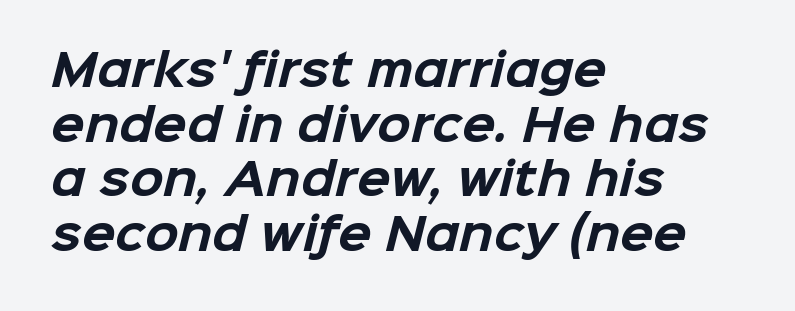
{"serif": "no", "bold": "yes", "weight": "bold", "width": "normal", "stroke_contrast": "low", "x_height": "medium", "monospaced": "no", "underline": "no", "align": "left", "line_spacing_ratio": 1.24, "letter_spacing": "normal", "letter_spacing_em": 0.0, "glyph_px": 44}
